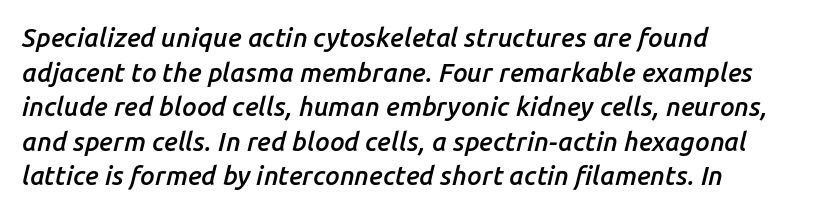
Q: Is the text bold? A: Semi-bold.
Q: Is the text italic (slanted)? A: Yes, it leans right by about 14 degrees.
Q: Is the text underlined? A: No.
Q: How is the paragraph aligned? A: Left-aligned.
Q: Is the spacing between letters normal or unusually wide? A: Normal.
Q: Is the spacing between lines tight, normal or loose? A: Normal.
